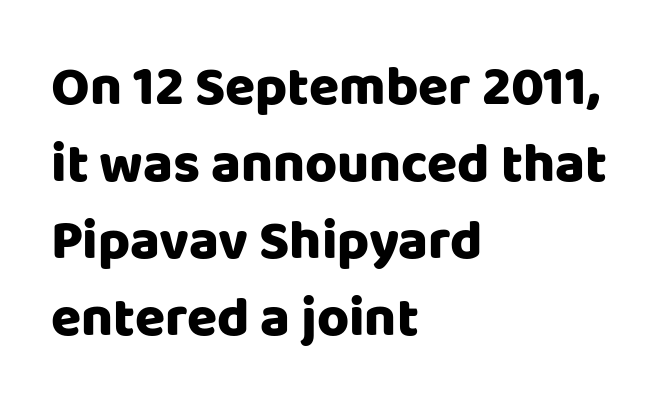
{"serif": "no", "italic": "no", "width": "normal", "stroke_contrast": "low", "x_height": "large", "monospaced": "no", "underline": "no", "align": "left", "line_spacing": "normal", "line_spacing_ratio": 1.4, "letter_spacing": "normal", "letter_spacing_em": 0.0, "glyph_px": 55}
